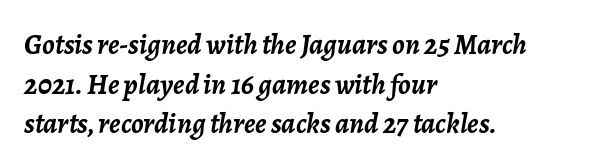
The image shows 29 px semibold type, italic (leaning right); set left-aligned, normal line spacing (1.37x), normal letter spacing, not underlined; low stroke contrast and a medium x-height.
